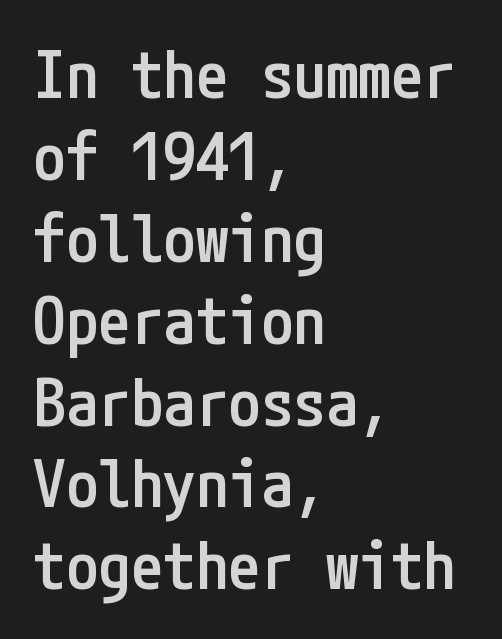
Q: Is the text bold? A: Semi-bold.
Q: Is the text italic (slanted)? A: No, it is upright.
Q: Is the typeface a serif or a sans-serif typeface? A: Sans-serif.
Q: Is the text underlined? A: No.
Q: How is the paragraph aligned? A: Left-aligned.
Q: Is the spacing between letters normal or unusually wide? A: Normal.
Q: Is the spacing between lines tight, normal or loose? A: Normal.
Q: Width (condensed, normal, or wide)? A: Condensed.
Q: Stroke contrast? A: Low.
Q: x-height? A: Medium.
